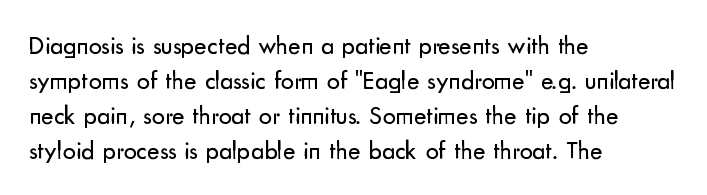
The image shows 26 px text type, upright; set left-aligned, normal line spacing (1.34x), normal letter spacing, not underlined.
